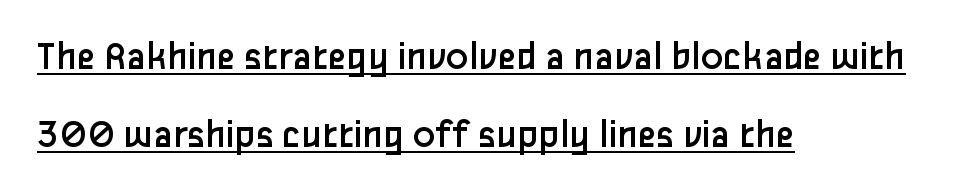
Notice how the passage keeps a crisp vertical edge on the left only. The typeface chosen for these lines omits serifs. Looks like someone drew a line under every word here. Tall strokes in this sample are plumb rather than angled. Weight: not bold — regular or lighter. The passage shown is typed in a proportional face where columns would drift.
